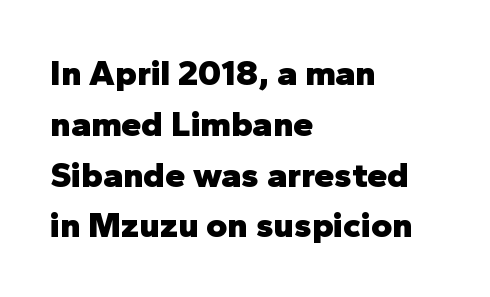
Reading down the block, your eye returns to a fixed left position each line. Vertical strokes here are truly vertical. Students, observe: this is what conventionally led text looks like. Caption: bold face, heavy strokes. Varying glyph widths throughout — classic text-font behaviour.
